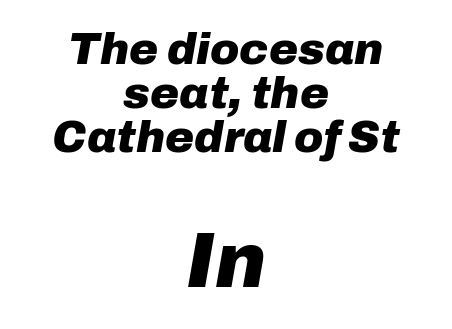
Character size in the trailing block exceeds that of the leading block. The foot of each line stays bare and open. Nothing unusual about the tracking: characters are spaced as the font intends. The whole block is typeset with a tilt.
